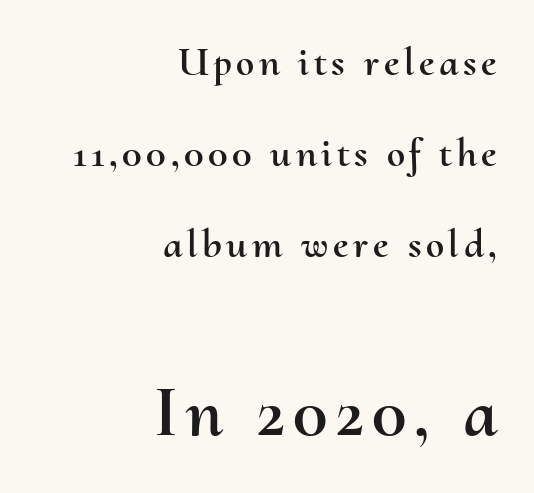
The letters advance in unequal steps, a hallmark of proportional type. This sample is right-justified, so line beginnings fall wherever the words allow. Does the bottom block carry the larger type? Yes, it does. Italic? Not at all — the glyphs are vertical. Glance below the letters and you will spot only blank space.
